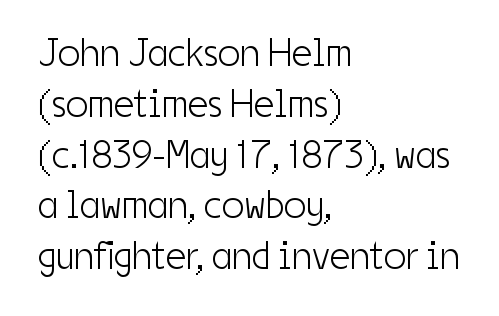
Q: Is the text bold? A: No.
Q: Is the text italic (slanted)? A: No, it is upright.
Q: Is the typeface a serif or a sans-serif typeface? A: Sans-serif.
Q: Is the text underlined? A: No.
Q: How is the paragraph aligned? A: Left-aligned.
Q: Is the spacing between letters normal or unusually wide? A: Normal.
Q: Is the spacing between lines tight, normal or loose? A: Normal.
Q: Width (condensed, normal, or wide)? A: Condensed.
Q: Stroke contrast? A: Low.
Q: x-height? A: Medium.
Q: Monospaced? A: No.
